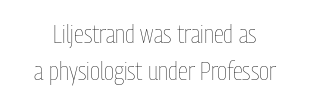
The image shows 26 px text type, upright; set normal line spacing (1.42x), normal letter spacing, not underlined.
